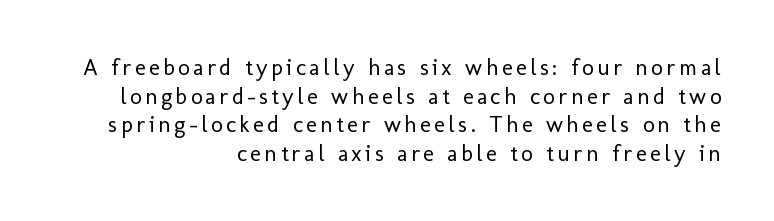
This rendering features lettering with no underline. The strokes carry an ordinary text weight at most. This is roman type, the default non-slanted kind. Each line ends at the same right margin while the left side varies. What's the leading like? Ordinary, nothing unusual.
